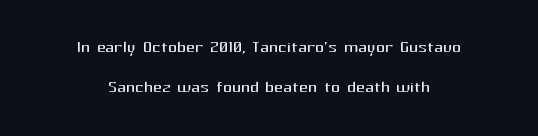
The image shows 22 px text type, upright; set centered, line spacing 1.82x, normal letter spacing, not underlined.
